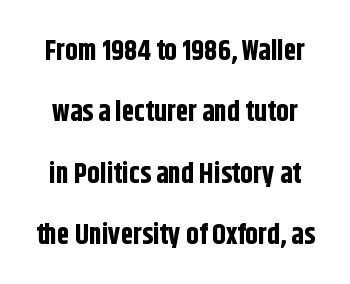
Q: Is the text bold? A: Yes.
Q: Is the text italic (slanted)? A: No, it is upright.
Q: Is the typeface a serif or a sans-serif typeface? A: Sans-serif.
Q: Is the text underlined? A: No.
Q: Is the spacing between letters normal or unusually wide? A: Normal.
Q: Is the spacing between lines tight, normal or loose? A: Loose.
Q: Width (condensed, normal, or wide)? A: Condensed.
Q: Stroke contrast? A: Low.
Q: x-height? A: Large.
Q: Monospaced? A: No.
